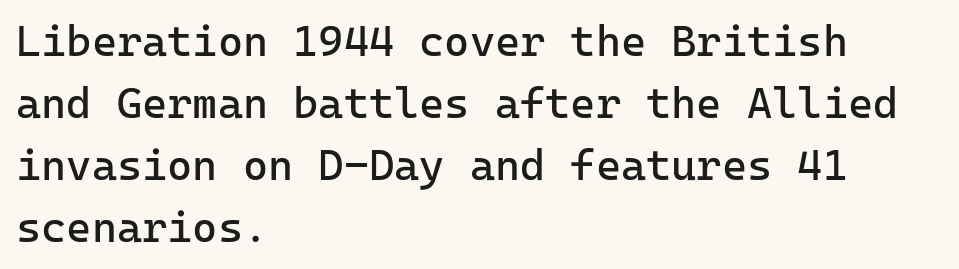
The image shows 43 px regular-weight sans-serif type, upright, monospaced; set left-aligned, normal line spacing (1.44x), normal letter spacing, not underlined; low stroke contrast and a medium x-height.
